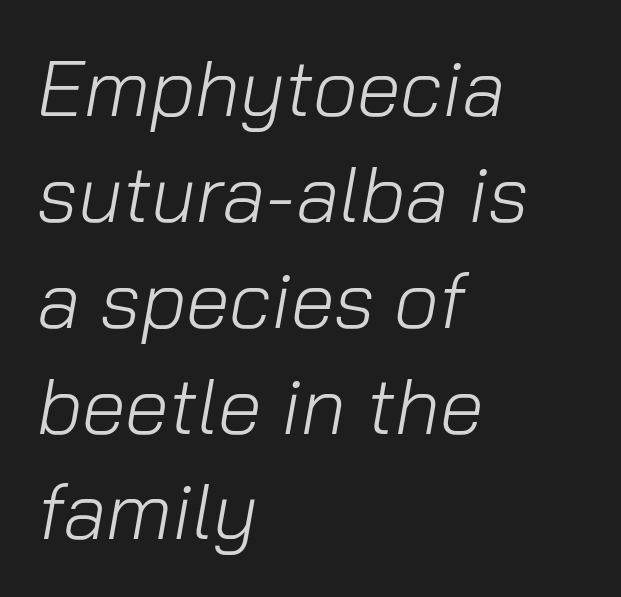
The image shows 79 px light type, italic (leaning right); set left-aligned, normal line spacing (1.34x), normal letter spacing, not underlined; low stroke contrast and a medium x-height.
